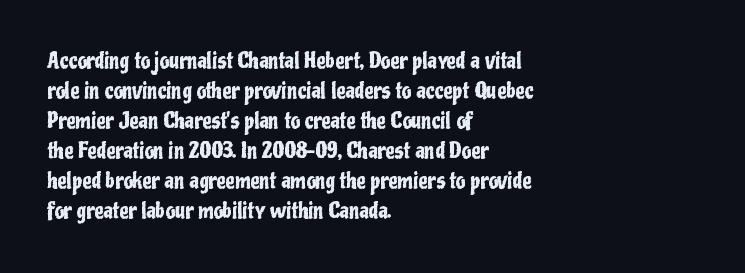
{"italic": "no", "underline": "no", "align": "left", "line_spacing": "normal", "line_spacing_ratio": 1.43, "letter_spacing": "normal", "letter_spacing_em": 0.0, "glyph_px": 21}
